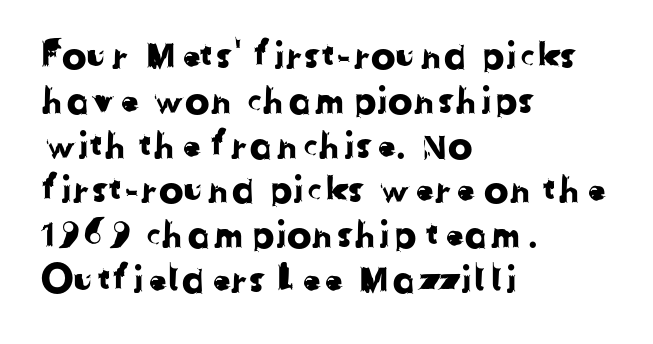
{"serif": "no", "width": "normal", "stroke_contrast": "low", "x_height": "medium", "monospaced": "no", "underline": "no", "align": "left", "line_spacing_ratio": 1.21, "letter_spacing": "normal", "letter_spacing_em": 0.0, "glyph_px": 37}
